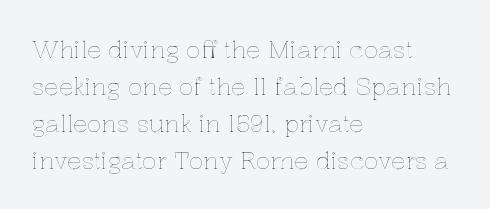
This is roman type, the default non-slanted kind. The lines in this sample share a left origin and differ only in where they stop. Glance below the letters and you will spot only blank space. The line-height multiplier appears to be the usual default. No extra tracking has been applied to these lines.
